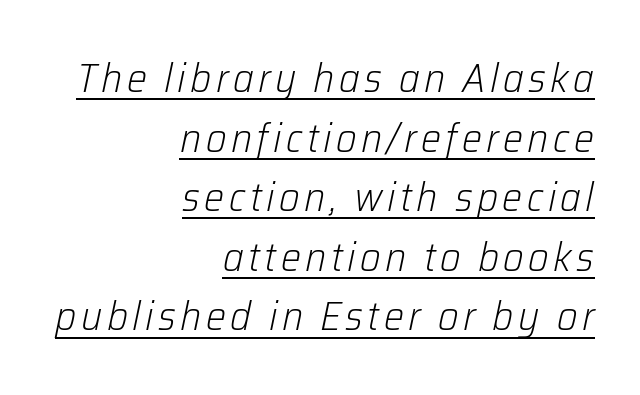
What decoration does the sample have? An underline. Each line ends at the same right margin while the left side varies. The space between consecutive lines is moderate. Rendered with sloped, italic letterforms.
